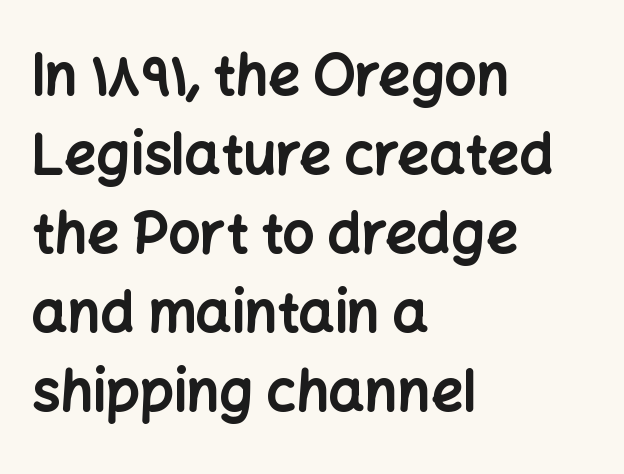
The image shows 56 px bold sans-serif type, upright; set left-aligned, normal line spacing (1.41x), normal letter spacing, not underlined; low stroke contrast and a medium x-height.
